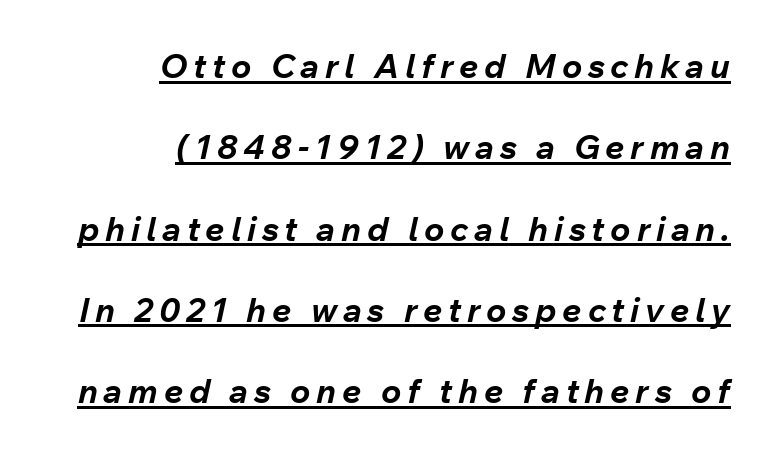
{"italic": "yes", "lean": "right", "slant_degrees": 12, "bold": "yes", "weight": "bold", "width": "normal", "stroke_contrast": "low", "x_height": "medium", "monospaced": "no", "underline": "yes", "align": "right", "line_spacing": "loose", "line_spacing_ratio": 2.39, "glyph_px": 34}
